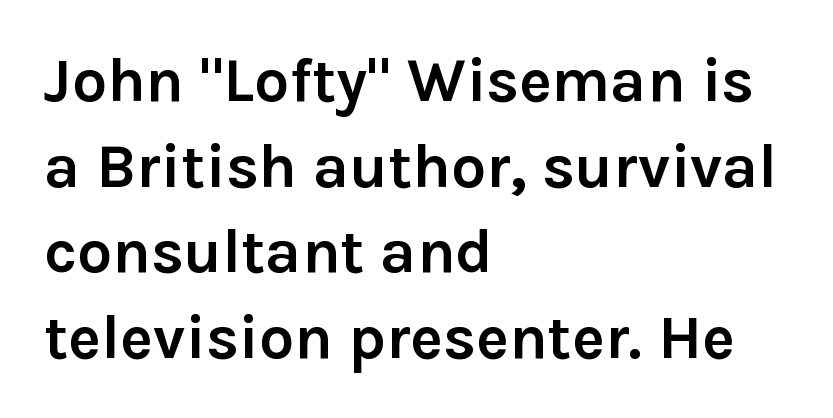
{"serif": "no", "italic": "no", "bold": "yes", "weight": "semibold", "width": "normal", "stroke_contrast": "low", "x_height": "medium", "monospaced": "no", "underline": "no", "align": "left", "line_spacing": "normal", "line_spacing_ratio": 1.38, "letter_spacing": "normal", "letter_spacing_em": 0.0, "glyph_px": 62}
